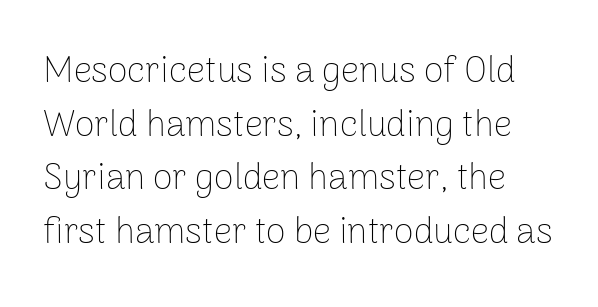
These lines sit exactly where default settings would place them. The rendering uses natural spacing where letterforms have individual widths. This is roman type, the default non-slanted kind. Words appear dense and cohesive because spacing is normal. Classification — sans serif.
